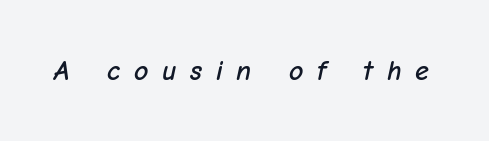
The image shows 28 px text type, italic (leaning right); set unusually wide letter spacing (+0.49 em), not underlined; low stroke contrast and a medium x-height.
